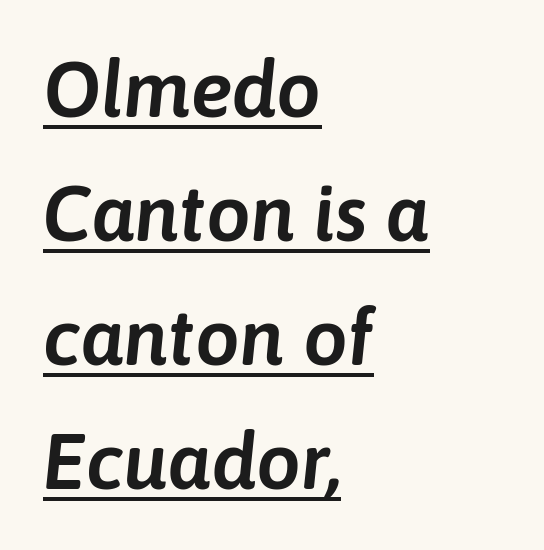
The image shows 79 px text type, italic (leaning right); set left-aligned, normal line spacing (1.57x), normal letter spacing, underlined; low stroke contrast and a medium x-height.
